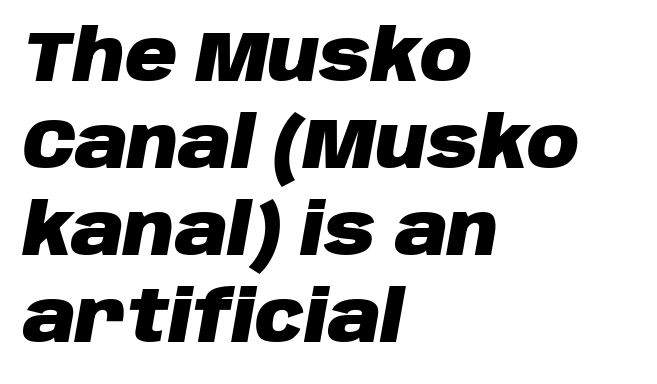
The image shows 72 px heavy type, italic (leaning right); set left-aligned, line spacing 1.21x, normal letter spacing, not underlined; low stroke contrast and a large x-height.
